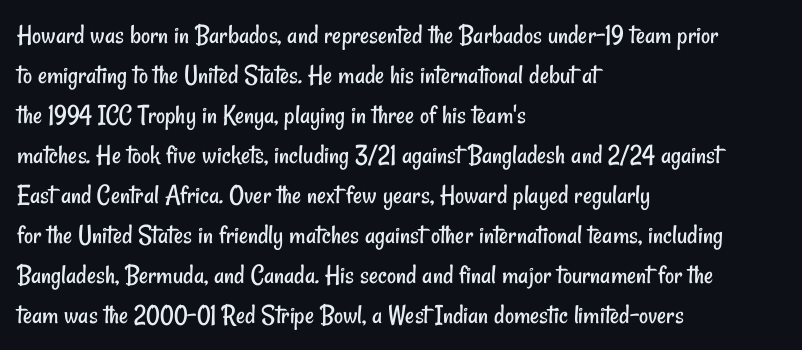
Q: Is the text bold? A: No.
Q: Is the typeface a serif or a sans-serif typeface? A: Sans-serif.
Q: Is the text underlined? A: No.
Q: How is the paragraph aligned? A: Left-aligned.
Q: Is the spacing between letters normal or unusually wide? A: Normal.
Q: Is the spacing between lines tight, normal or loose? A: Normal.
Q: Width (condensed, normal, or wide)? A: Condensed.
Q: Stroke contrast? A: Low.
Q: x-height? A: Small.
Q: Monospaced? A: No.
